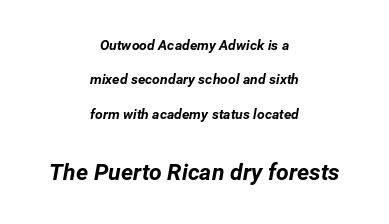
Each new line begins a long way beneath the previous one. Plain, unruled lines of type. Two sizes are in play, and the larger belongs to the second block. The lettering tilts uniformly, giving the passage an italic look. The rendering keeps characters at their native spacing. The typesetting leans heavy: a genuine bold.
